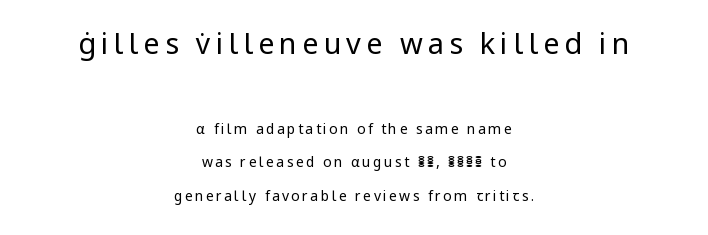
{"serif": "no", "italic": "no", "bold": "no", "weight": "regular", "width": "normal", "stroke_contrast": "low", "x_height": "medium", "monospaced": "no", "underline": "no", "align": "center", "line_spacing": "loose", "line_spacing_ratio": 2.4, "larger_block": "first", "size_ratio": 2.07, "glyph_px": 29}
